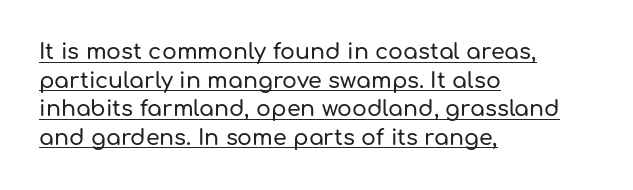
Does the lettering tilt? It doesn't — this is upright. Normally led — the rows are evenly, conventionally spaced. Characters follow at the spacing the type designer built in. The compositor pushed each line to the left boundary. This sample carries an underscore along the baseline area.
